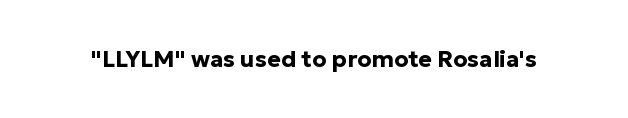
Notice how thick the strokes are: this is what a full bold looks like. In terms of letterspacing, this is plain default setting. The specimen omits any rule beneath the text block's lines. The lettering stays uniformly vertical, giving the passage a roman look.
